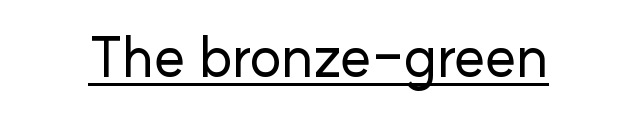
Students, observe the line beneath the letters — that is underlining. You can tell from the bare stems that sans-serif type was used. The rendering keeps characters at their native spacing. A typesetter would call this proportional, since set widths differ per character. Style check: upright.
